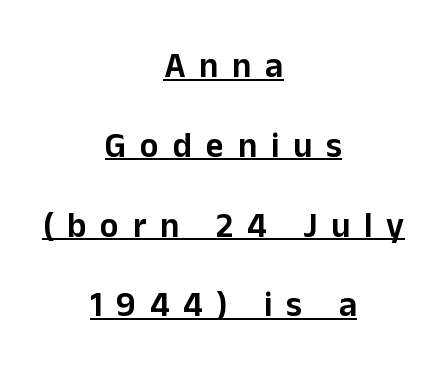
{"serif": "no", "italic": "no", "width": "normal", "stroke_contrast": "low", "x_height": "medium", "monospaced": "no", "underline": "yes", "align": "center", "line_spacing": "loose", "line_spacing_ratio": 2.28, "letter_spacing": "wide", "letter_spacing_em": 0.39, "glyph_px": 35}
